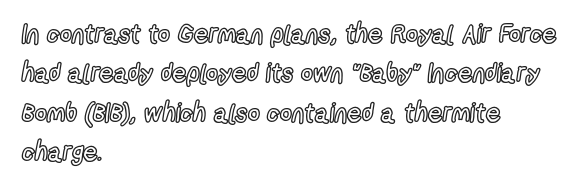
Q: Is the text italic (slanted)? A: Yes.
Q: Is the text underlined? A: No.
Q: How is the paragraph aligned? A: Left-aligned.
Q: Is the spacing between letters normal or unusually wide? A: Normal.
Q: Is the spacing between lines tight, normal or loose? A: Normal.
